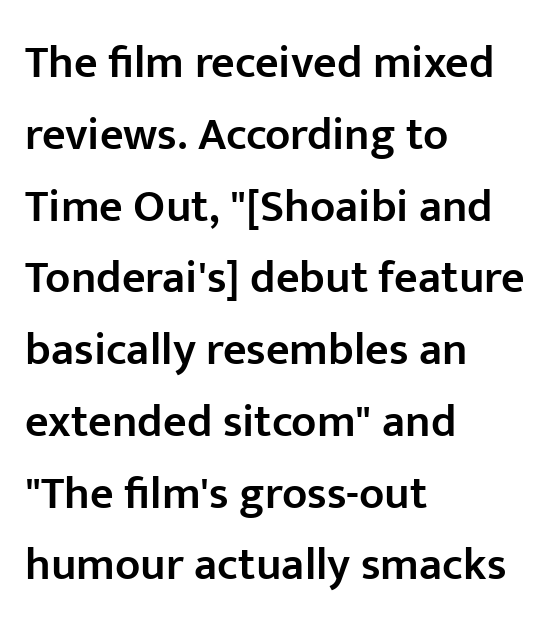
Horizontal bands of white between lines are of average thickness. No word sits above an underline. Leftover space on each line is placed entirely after the last word. The letters carry no serifs — their stems end cleanly without finishing strokes. The typesetting leans somewhat heavy: a semibold. Here the glyphs are tracked normally, forming tight word shapes.
